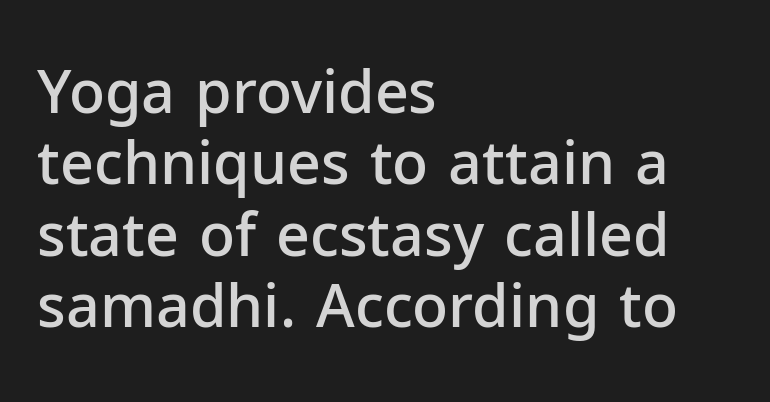
The image shows 59 px semibold sans-serif type, upright; set left-aligned, line spacing 1.21x, normal letter spacing, not underlined; low stroke contrast and a medium x-height.
